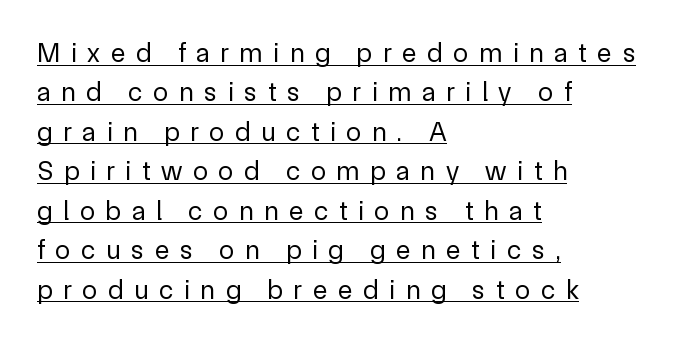
A normal amount of white space separates one row of letters from the next. Look at the tracking — it's clearly loosened, letters drifting apart. Reading down the block, your eye returns to a fixed left position each line. Is there an underline? Yes — a line sits under the letters.
